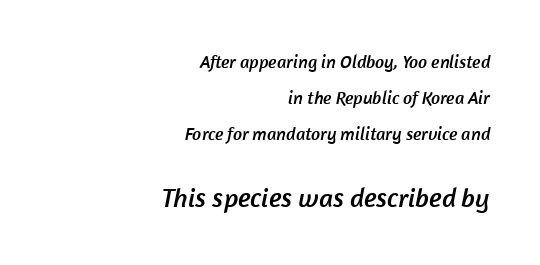
The image shows 27 px text type; set right-aligned, loose line spacing (2.01x), normal letter spacing, not underlined; the second (bottom) block is 1.5x larger.
